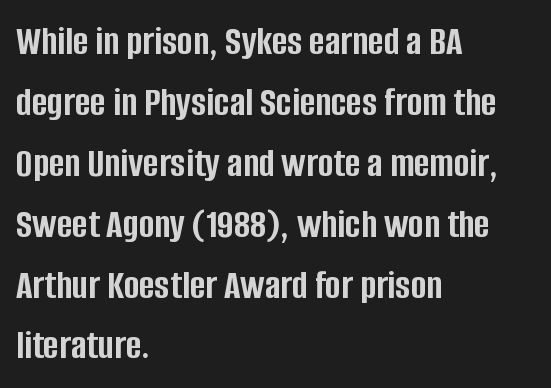
{"serif": "no", "italic": "no", "bold": "yes", "weight": "semibold", "width": "condensed", "stroke_contrast": "low", "x_height": "large", "monospaced": "no", "underline": "no", "align": "left", "line_spacing": "normal", "line_spacing_ratio": 1.45, "letter_spacing": "normal", "letter_spacing_em": 0.0, "glyph_px": 42}
